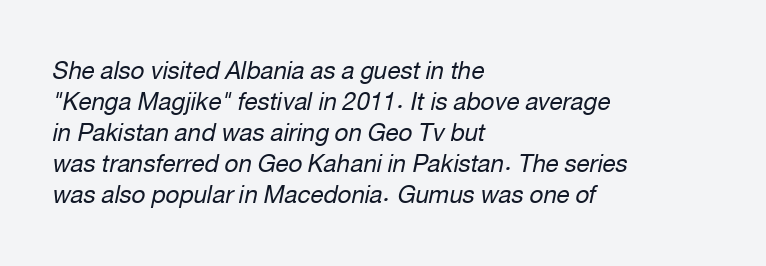
Q: Is the text bold? A: No.
Q: Is the text italic (slanted)? A: Yes, it leans right by about 12 degrees.
Q: Is the text underlined? A: No.
Q: How is the paragraph aligned? A: Left-aligned.
Q: Is the spacing between letters normal or unusually wide? A: Normal.
Q: Is the spacing between lines tight, normal or loose? A: Normal.
